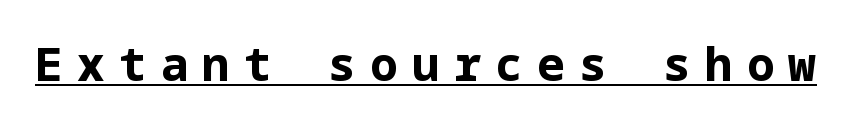
The image shows 46 px bold sans-serif type, upright; set unusually wide letter spacing (+0.31 em), underlined; low stroke contrast and a medium x-height.
